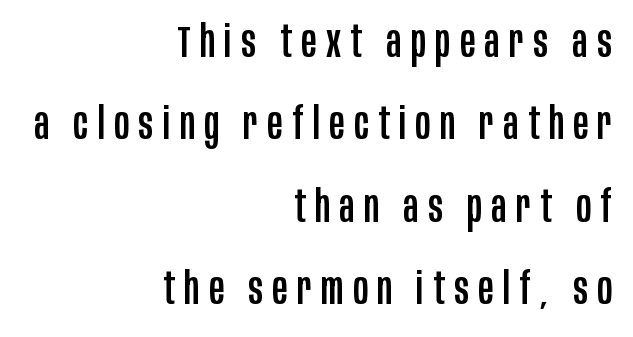
The image shows 45 px condensed sans-serif type, upright; set right-aligned, line spacing 1.83x, unusually wide letter spacing (+0.21 em), not underlined; low stroke contrast and a large x-height.
